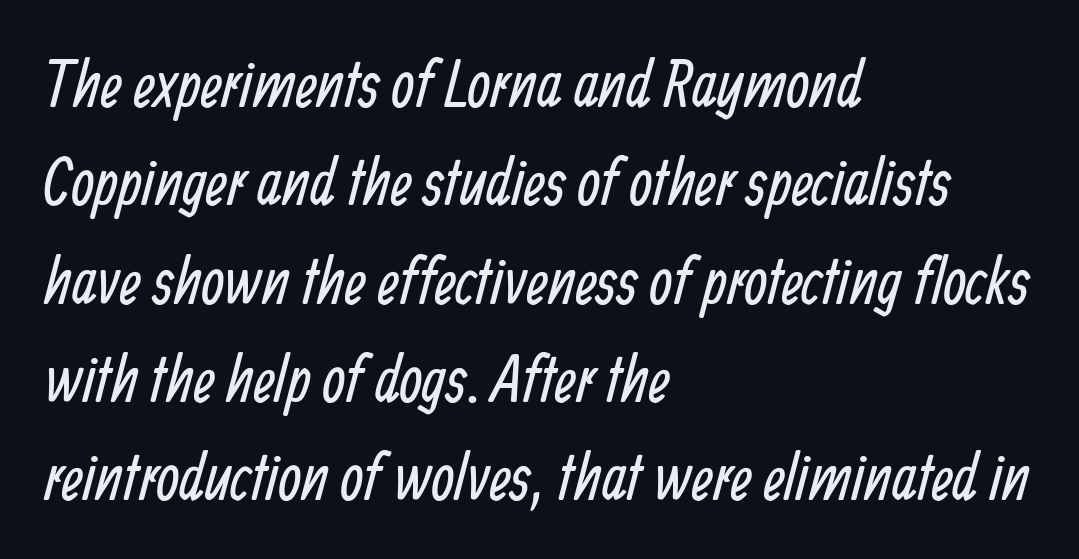
Q: Is the text bold? A: No.
Q: Is the typeface a serif or a sans-serif typeface? A: Sans-serif.
Q: Is the text underlined? A: No.
Q: How is the paragraph aligned? A: Left-aligned.
Q: Is the spacing between letters normal or unusually wide? A: Normal.
Q: Is the spacing between lines tight, normal or loose? A: Normal.
Q: Width (condensed, normal, or wide)? A: Condensed.
Q: Stroke contrast? A: Low.
Q: x-height? A: Medium.
Q: Monospaced? A: No.
